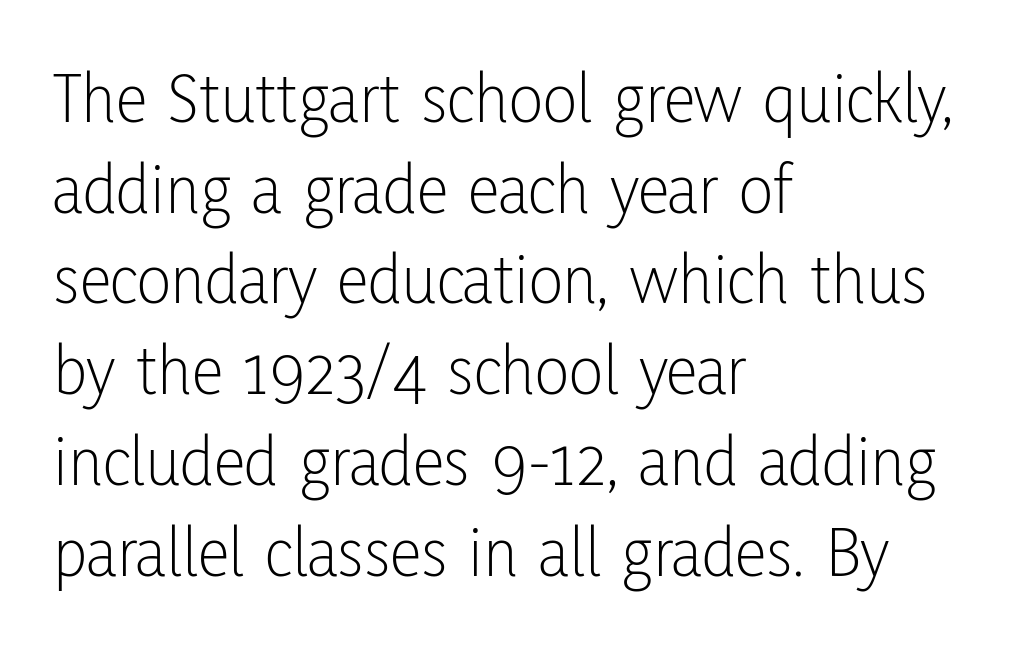
Q: Is the text bold? A: No.
Q: Is the text italic (slanted)? A: No, it is upright.
Q: Is the typeface a serif or a sans-serif typeface? A: Sans-serif.
Q: Is the text underlined? A: No.
Q: How is the paragraph aligned? A: Left-aligned.
Q: Is the spacing between letters normal or unusually wide? A: Normal.
Q: Is the spacing between lines tight, normal or loose? A: Normal.
Q: Width (condensed, normal, or wide)? A: Condensed.
Q: Stroke contrast? A: Low.
Q: x-height? A: Medium.
Q: Monospaced? A: No.
